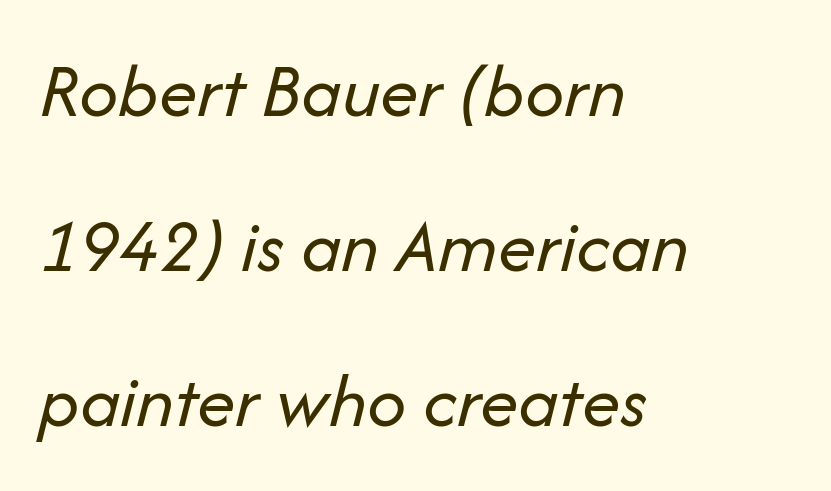
Q: Is the text bold? A: No.
Q: Is the text italic (slanted)? A: Yes, it leans right by about 14 degrees.
Q: Is the text underlined? A: No.
Q: How is the paragraph aligned? A: Left-aligned.
Q: Is the spacing between letters normal or unusually wide? A: Normal.
Q: Is the spacing between lines tight, normal or loose? A: Loose.
Q: Width (condensed, normal, or wide)? A: Normal.
Q: Stroke contrast? A: Low.
Q: x-height? A: Medium.
Q: Monospaced? A: No.
